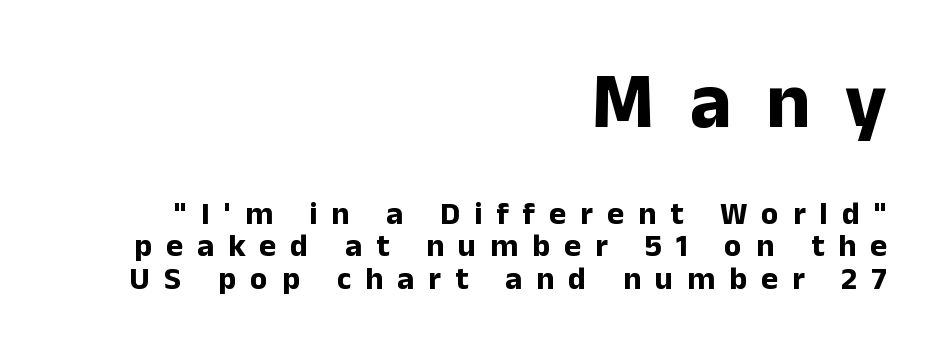
The image shows 79 px bold sans-serif type, upright; set right-aligned, tight line spacing (1.01x), unusually wide letter spacing (+0.44 em), not underlined; the first (top) block is 2.47x larger; low stroke contrast and a medium x-height.
